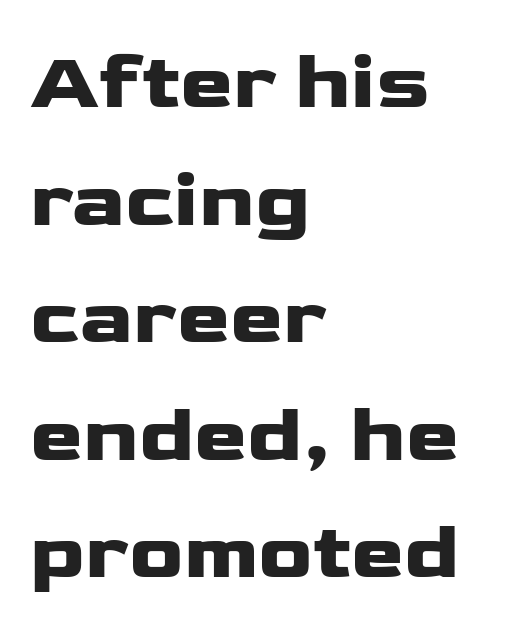
The image shows 80 px wide sans-serif type, upright; set left-aligned, normal line spacing (1.47x), normal letter spacing, not underlined; low stroke contrast and a medium x-height.
